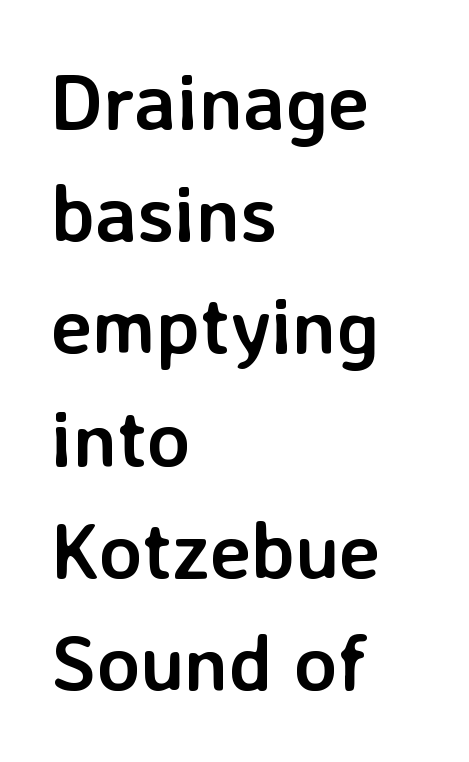
Q: Is the text bold? A: Yes.
Q: Is the text italic (slanted)? A: No, it is upright.
Q: Is the typeface a serif or a sans-serif typeface? A: Sans-serif.
Q: Is the text underlined? A: No.
Q: How is the paragraph aligned? A: Left-aligned.
Q: Is the spacing between letters normal or unusually wide? A: Normal.
Q: Is the spacing between lines tight, normal or loose? A: Normal.
Q: Width (condensed, normal, or wide)? A: Normal.
Q: Stroke contrast? A: Low.
Q: x-height? A: Medium.
Q: Monospaced? A: No.
